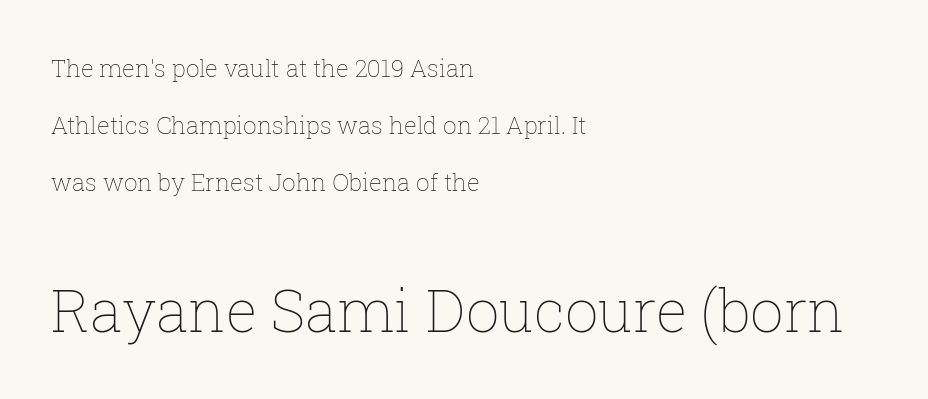
Q: Is the text bold? A: No.
Q: Is the text italic (slanted)? A: No, it is upright.
Q: Is the text underlined? A: No.
Q: How is the paragraph aligned? A: Left-aligned.
Q: Is the spacing between letters normal or unusually wide? A: Normal.
Q: Is the spacing between lines tight, normal or loose? A: Loose.
Q: Which block of text is set in a larger size, the first (top) or the second (bottom)? A: The second (bottom) one.
Q: Width (condensed, normal, or wide)? A: Normal.
Q: Stroke contrast? A: Low.
Q: x-height? A: Medium.
Q: Monospaced? A: No.
